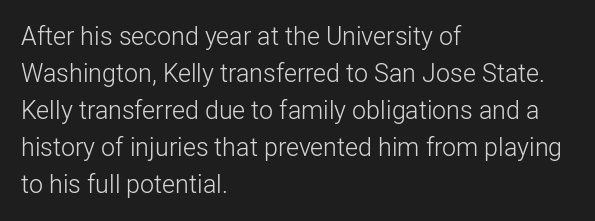
{"italic": "no", "bold": "no", "underline": "no", "align": "left", "line_spacing": "normal", "line_spacing_ratio": 1.48, "letter_spacing": "normal", "letter_spacing_em": 0.0, "glyph_px": 25}
